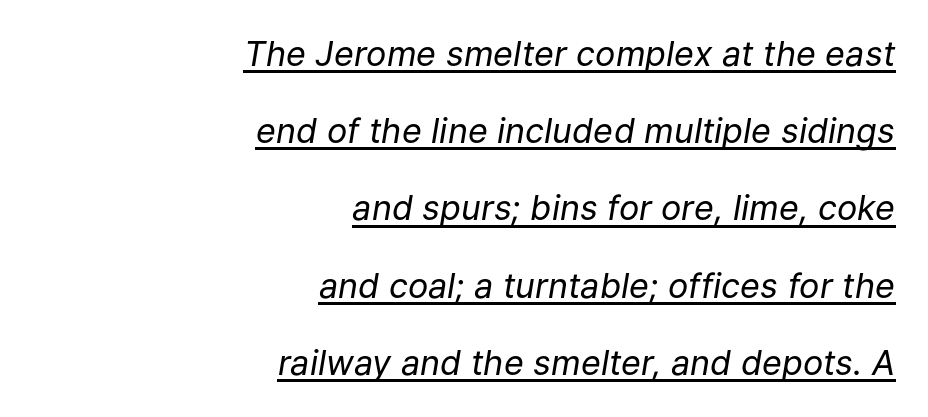
Q: Is the text bold? A: No.
Q: Is the text italic (slanted)? A: Yes, it leans right by about 9 degrees.
Q: Is the text underlined? A: Yes.
Q: How is the paragraph aligned? A: Right-aligned.
Q: Is the spacing between letters normal or unusually wide? A: Normal.
Q: Is the spacing between lines tight, normal or loose? A: Loose.
Q: Width (condensed, normal, or wide)? A: Normal.
Q: Stroke contrast? A: Low.
Q: x-height? A: Medium.
Q: Monospaced? A: No.
